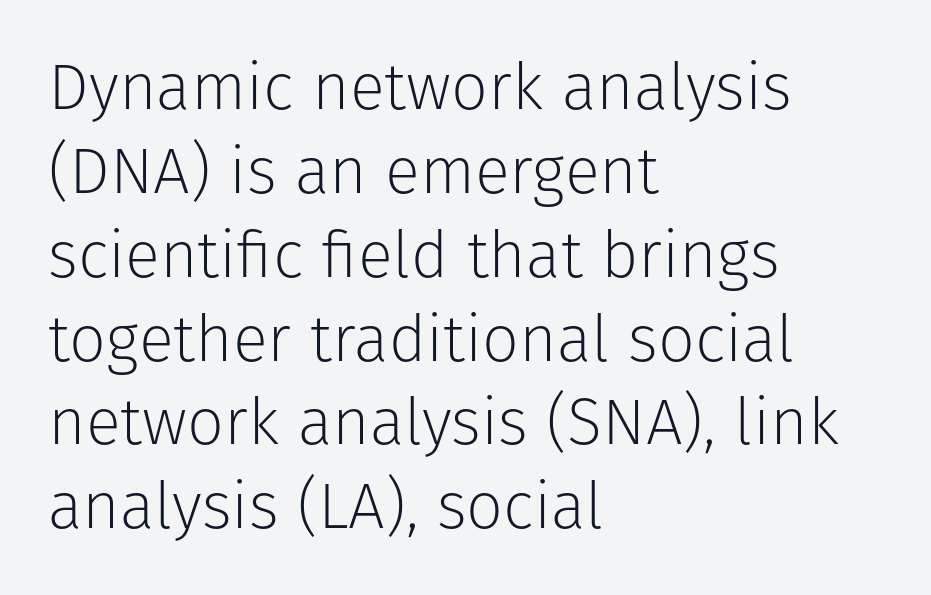
A typesetter would call this zero additional tracking. Every character sits straight up, as roman type does. Nothing heavy about these letters — not bold at all. The rendering uses a moderate line-height, typical for paragraphs. Character widths vary here, with narrow letters taking less room than wide ones.
